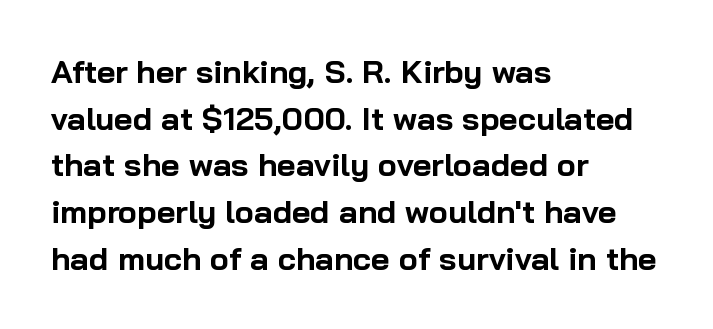
Q: Is the text bold? A: Yes.
Q: Is the text italic (slanted)? A: No, it is upright.
Q: Is the typeface a serif or a sans-serif typeface? A: Sans-serif.
Q: Is the text underlined? A: No.
Q: How is the paragraph aligned? A: Left-aligned.
Q: Is the spacing between letters normal or unusually wide? A: Normal.
Q: Is the spacing between lines tight, normal or loose? A: Normal.
Q: Width (condensed, normal, or wide)? A: Normal.
Q: Stroke contrast? A: Low.
Q: x-height? A: Medium.
Q: Monospaced? A: No.
